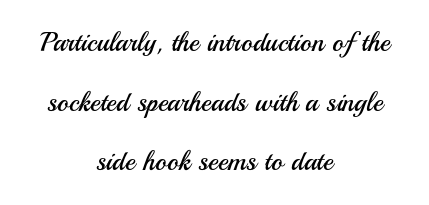
Caption: face not bold, strokes unweighted. The strip under each line holds only bare page. Every row of glyphs is offset so its center matches the block's center. How would I describe the line gaps? Wide and relaxed.
